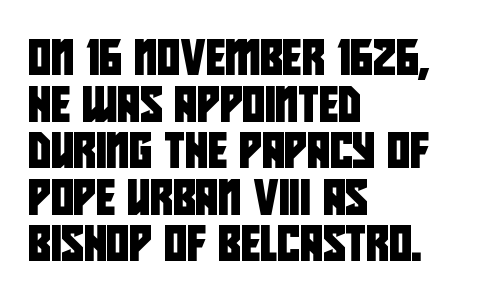
The image shows 35 px condensed sans-serif type; set left-aligned, normal line spacing (1.33x), normal letter spacing, not underlined; low stroke contrast and a large x-height.
